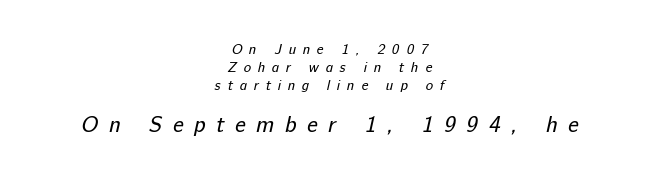
Q: Is the text bold? A: No.
Q: Is the text underlined? A: No.
Q: How is the paragraph aligned? A: Centered.
Q: Is the spacing between letters normal or unusually wide? A: Unusually wide.
Q: Is the spacing between lines tight, normal or loose? A: Normal.
Q: Which block of text is set in a larger size, the first (top) or the second (bottom)? A: The second (bottom) one.
